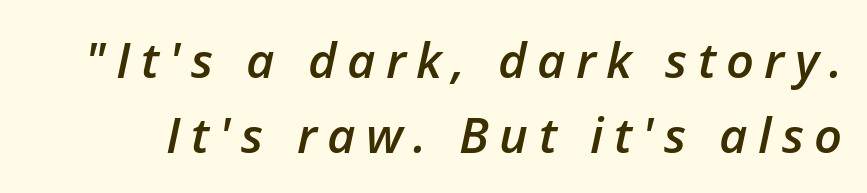
{"italic": "yes", "lean": "right", "slant_degrees": 12, "bold": "semi", "weight": "semibold", "width": "normal", "stroke_contrast": "low", "x_height": "medium", "monospaced": "no", "underline": "no", "line_spacing": "normal", "line_spacing_ratio": 1.53, "letter_spacing": "wide", "letter_spacing_em": 0.21, "glyph_px": 49}
